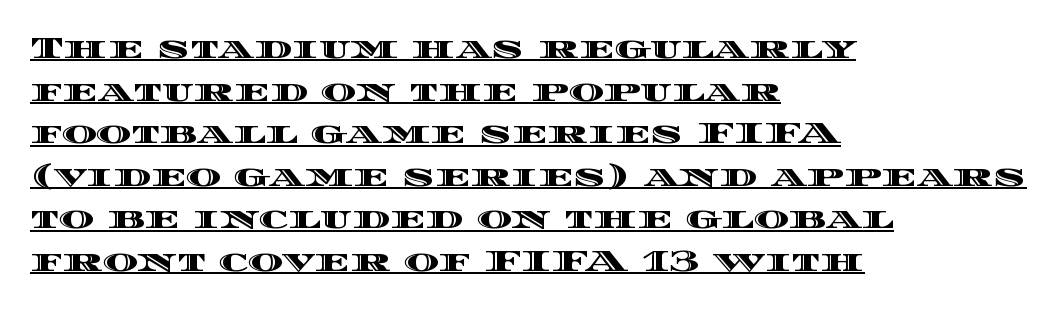
The image shows 30 px wide type, upright; set left-aligned, normal line spacing (1.42x), normal letter spacing, underlined; a large x-height.
